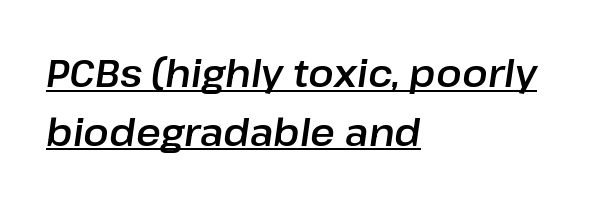
The image shows 38 px text type, italic (leaning right); set left-aligned, normal line spacing (1.54x), normal letter spacing, underlined; low stroke contrast and a medium x-height.
